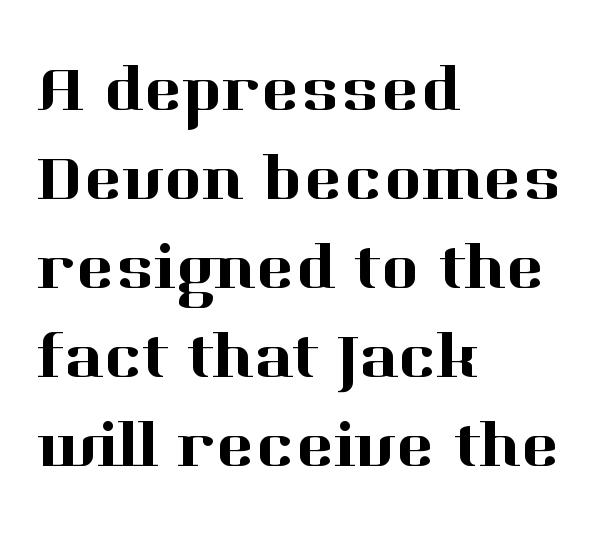
The image shows 65 px serif type, upright; set left-aligned, normal line spacing (1.37x), normal letter spacing, not underlined; high stroke contrast and a medium x-height.
